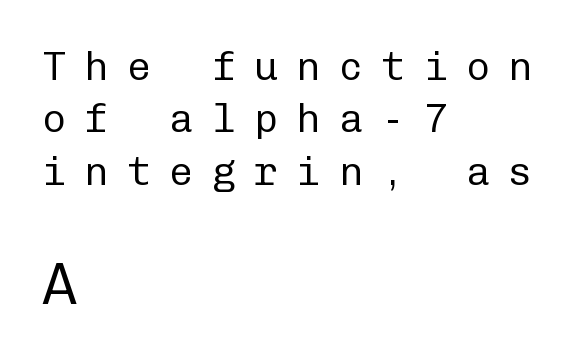
A classic flush-left, rag-right setting is used for this passage. How would I describe the line gaps? Plain and ordinary. The letters in the lower block stand taller than those in the block above. These lines have a slow, spaced-out rhythm from letter to letter.
